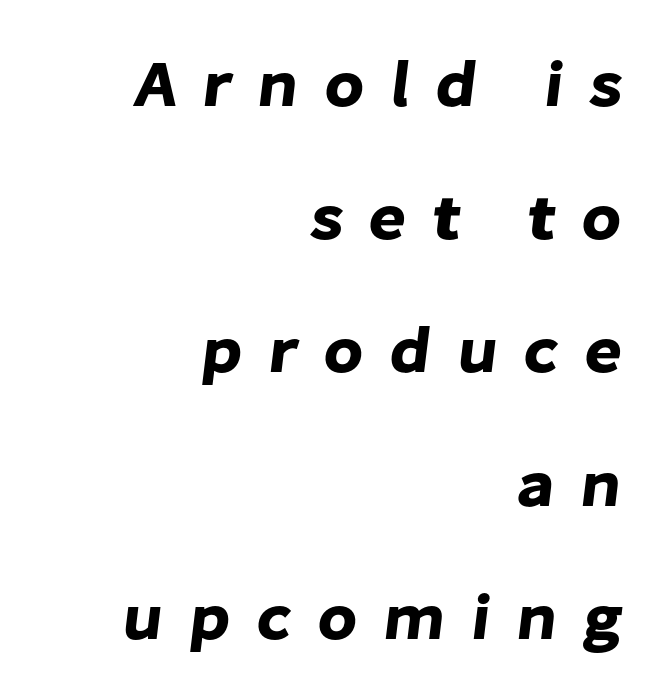
The image shows 65 px sans-serif type; set right-aligned, loose line spacing (2.05x), unusually wide letter spacing (+0.39 em), not underlined; low stroke contrast and a medium x-height.
